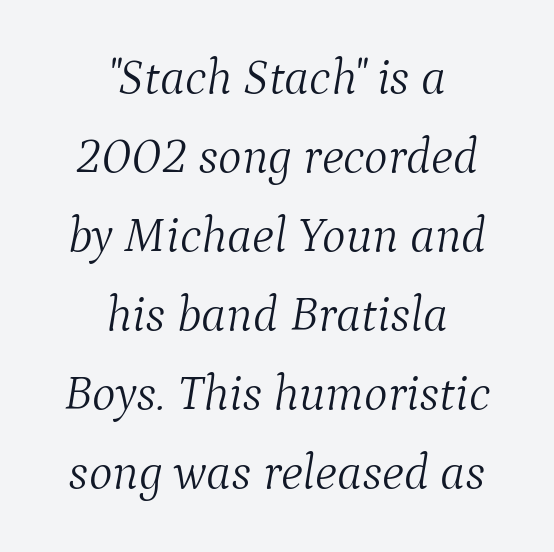
Q: Is the text bold? A: No.
Q: Is the text italic (slanted)? A: Yes, it leans right by about 9 degrees.
Q: Is the typeface a serif or a sans-serif typeface? A: Serif.
Q: Is the text underlined? A: No.
Q: How is the paragraph aligned? A: Centered.
Q: Is the spacing between letters normal or unusually wide? A: Normal.
Q: Is the spacing between lines tight, normal or loose? A: Normal.
Q: Width (condensed, normal, or wide)? A: Normal.
Q: Stroke contrast? A: Medium.
Q: x-height? A: Medium.
Q: Monospaced? A: No.
